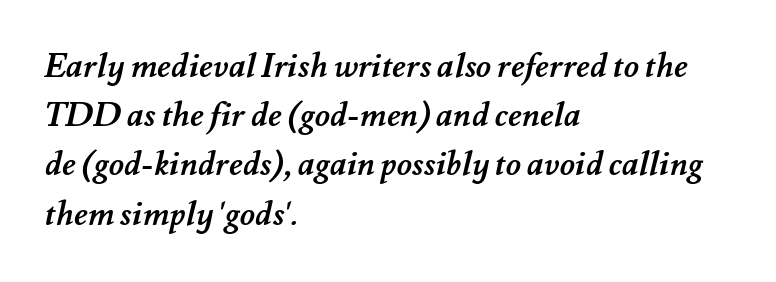
Q: Is the text bold? A: Yes.
Q: Is the text underlined? A: No.
Q: How is the paragraph aligned? A: Left-aligned.
Q: Is the spacing between letters normal or unusually wide? A: Normal.
Q: Is the spacing between lines tight, normal or loose? A: Normal.
Q: Width (condensed, normal, or wide)? A: Normal.
Q: Stroke contrast? A: Medium.
Q: x-height? A: Small.
Q: Monospaced? A: No.
